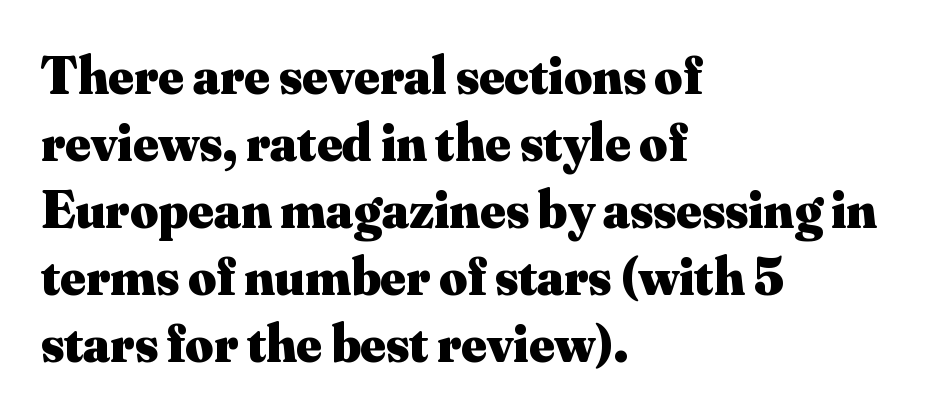
The image shows 54 px heavy serif type, upright; set left-aligned, line spacing 1.24x, normal letter spacing, not underlined; medium stroke contrast and a small x-height.
